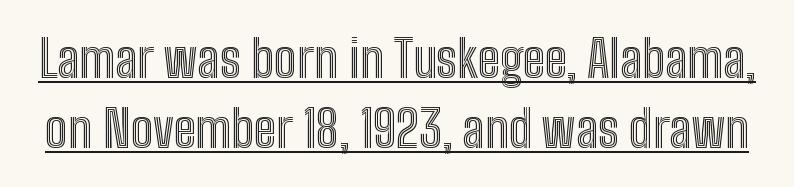
You can tell it's not italic because the verticals are truly vertical. Think of a printed novel: that variable character pitch is what you see here. Inter-character spacing is left at the font's built-in metrics. Does a line run under the words? Yes, clearly.
